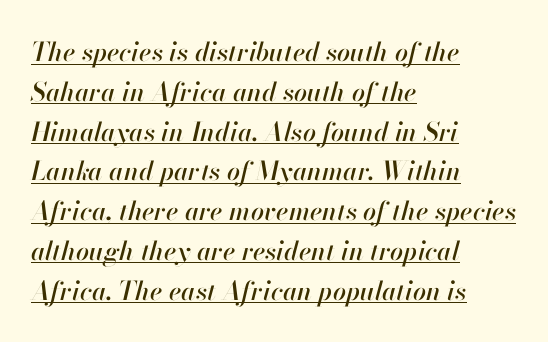
The image shows 26 px text type, italic (leaning right); set left-aligned, normal line spacing (1.53x), normal letter spacing, underlined.
